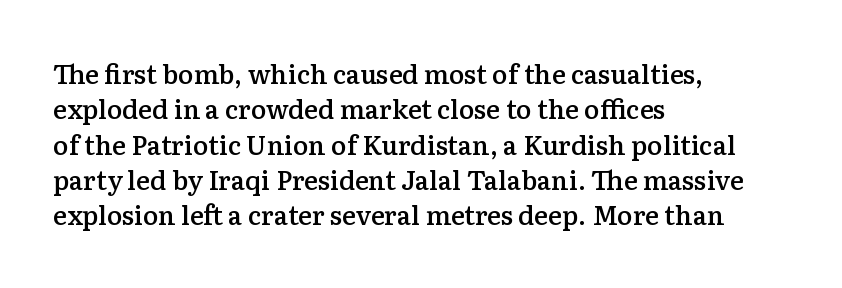
The image shows 26 px text type, upright; set left-aligned, normal line spacing (1.36x), normal letter spacing, not underlined.
